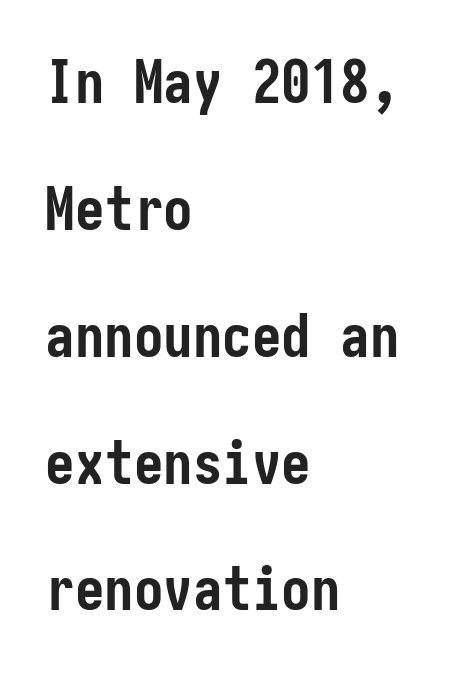
Q: Is the text bold? A: Yes.
Q: Is the text italic (slanted)? A: No, it is upright.
Q: Is the typeface a serif or a sans-serif typeface? A: Sans-serif.
Q: Is the text underlined? A: No.
Q: How is the paragraph aligned? A: Left-aligned.
Q: Is the spacing between letters normal or unusually wide? A: Normal.
Q: Is the spacing between lines tight, normal or loose? A: Loose.
Q: Width (condensed, normal, or wide)? A: Condensed.
Q: Stroke contrast? A: Low.
Q: x-height? A: Medium.
